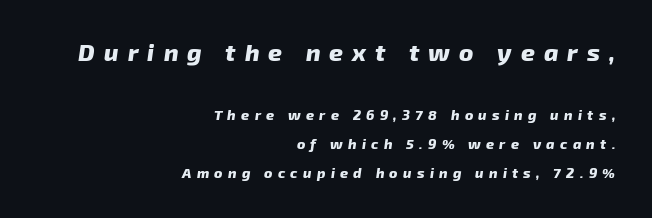
The image shows 24 px bold type, italic (leaning right); set right-aligned, loose line spacing (2.07x), unusually wide letter spacing (+0.38 em), not underlined; the first (top) block is 1.71x larger.
